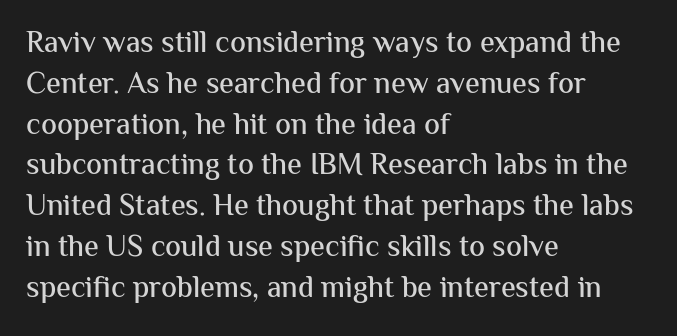
The image shows 30 px sans-serif type, upright; set left-aligned, normal line spacing (1.36x), normal letter spacing, not underlined; medium stroke contrast and a medium x-height.
